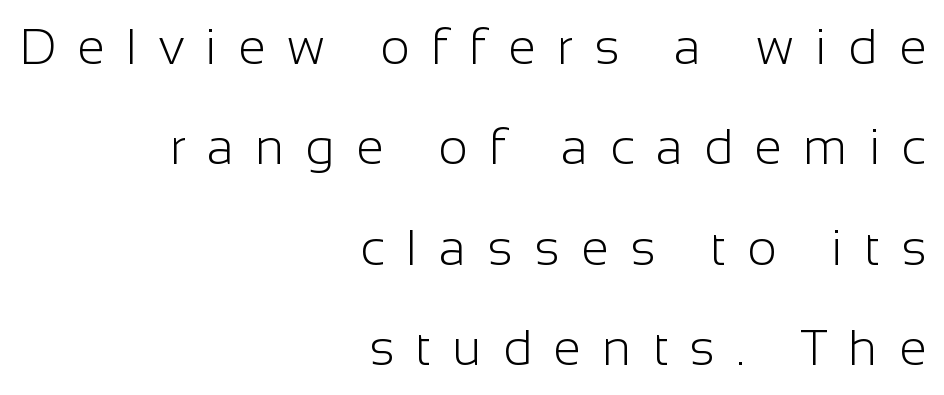
{"serif": "no", "italic": "no", "bold": "no", "weight": "light", "width": "normal", "stroke_contrast": "low", "x_height": "medium", "monospaced": "no", "underline": "no", "align": "right", "line_spacing": "loose", "line_spacing_ratio": 2.01, "letter_spacing": "wide", "letter_spacing_em": 0.43, "glyph_px": 50}
